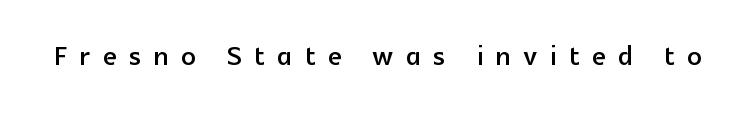
{"serif": "no", "italic": "no", "width": "normal", "x_height": "medium", "monospaced": "no", "underline": "no", "letter_spacing": "wide", "letter_spacing_em": 0.34, "glyph_px": 36}
